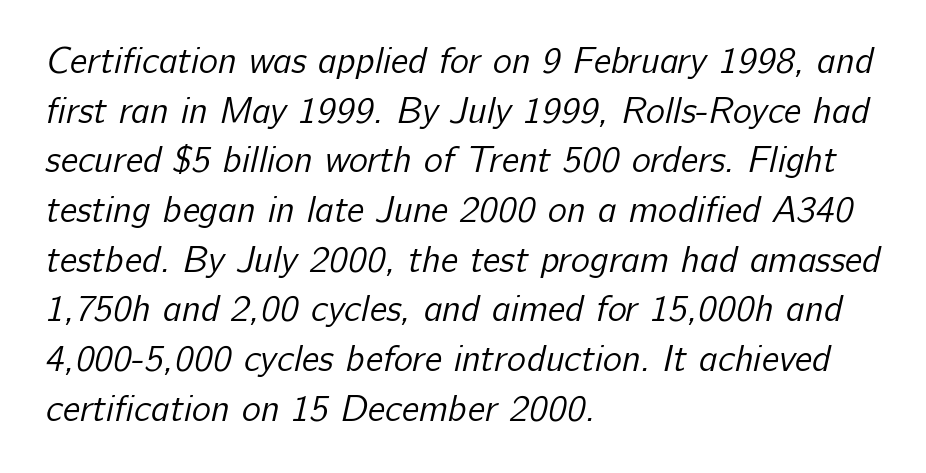
Is this a sans? Yes — the strokes have no serifs. Caption: standard tracking, unaltered. These lines are set flush left with a ragged right edge. On a weight scale, this lands at 450 or below. Does the leading feel generous? No, just average. Descenders hang freely into open space.
